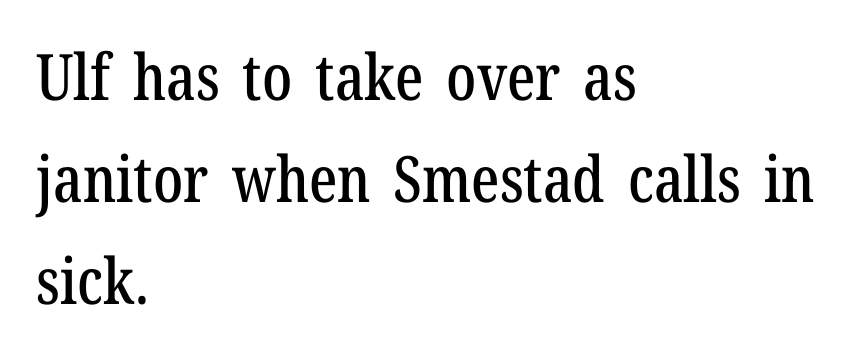
The image shows 64 px condensed serif type, upright; set left-aligned, normal line spacing (1.59x), normal letter spacing, not underlined; low stroke contrast and a medium x-height.
